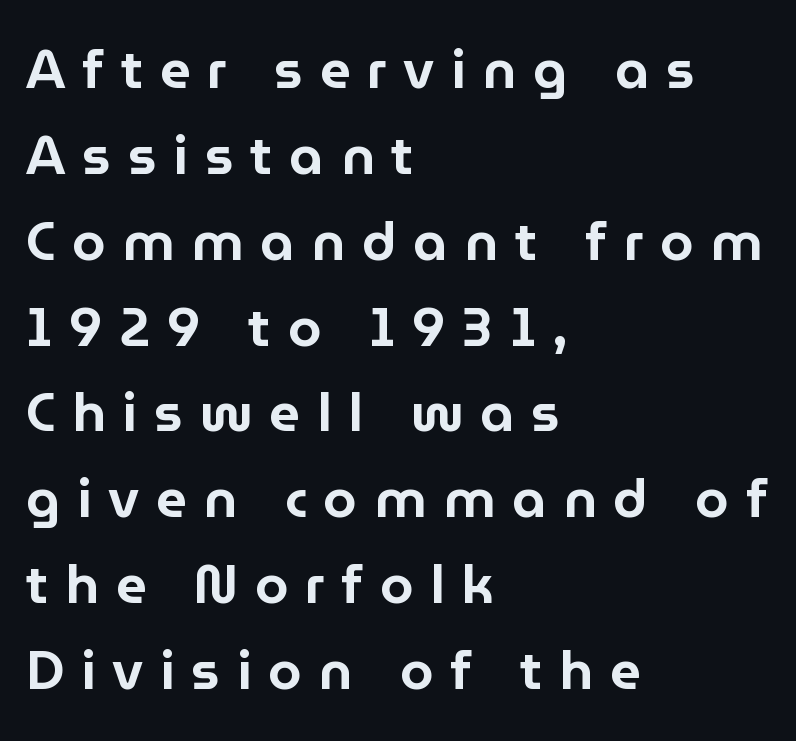
The image shows 54 px sans-serif type, upright; set left-aligned, normal line spacing (1.59x), unusually wide letter spacing (+0.31 em), not underlined; low stroke contrast and a medium x-height.
